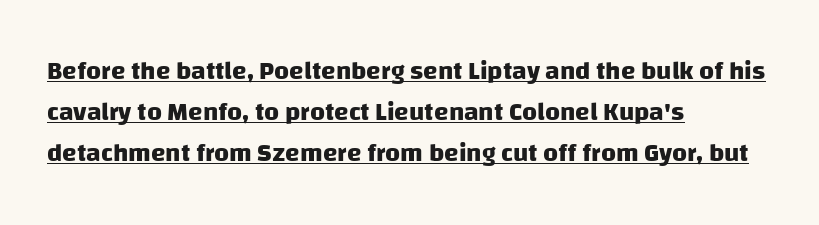
Q: Is the text bold? A: Yes.
Q: Is the text underlined? A: Yes.
Q: How is the paragraph aligned? A: Left-aligned.
Q: Is the spacing between letters normal or unusually wide? A: Normal.
Q: Is the spacing between lines tight, normal or loose? A: Normal.
